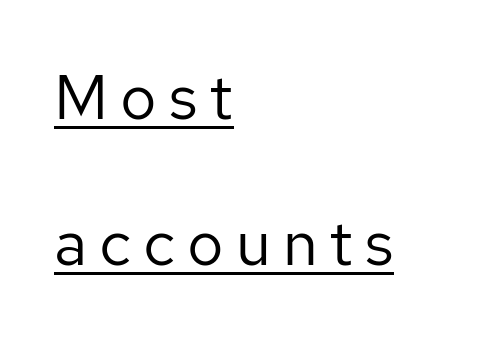
{"serif": "no", "italic": "no", "bold": "no", "weight": "regular", "width": "normal", "stroke_contrast": "low", "x_height": "medium", "monospaced": "no", "underline": "yes", "align": "left", "line_spacing": "loose", "line_spacing_ratio": 2.32, "glyph_px": 63}
